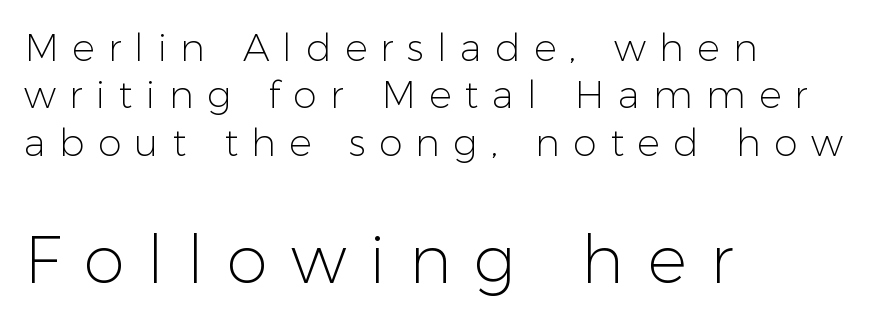
The image shows 66 px light sans-serif type, upright; set left-aligned, normal line spacing (1.25x), unusually wide letter spacing (+0.35 em), not underlined; the second (bottom) block is 1.74x larger; low stroke contrast and a medium x-height.
